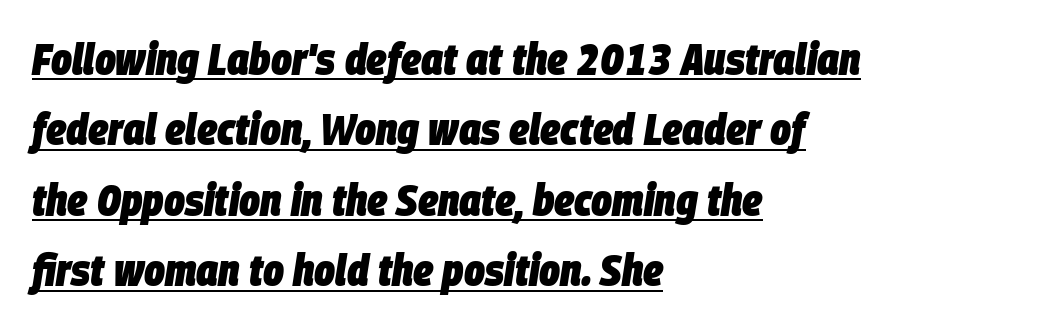
{"italic": "yes", "lean": "right", "slant_degrees": 9, "bold": "yes", "weight": "heavy", "width": "condensed", "stroke_contrast": "low", "x_height": "large", "monospaced": "no", "underline": "yes", "align": "left", "line_spacing": "normal", "line_spacing_ratio": 1.6, "letter_spacing": "normal", "letter_spacing_em": 0.0, "glyph_px": 44}
